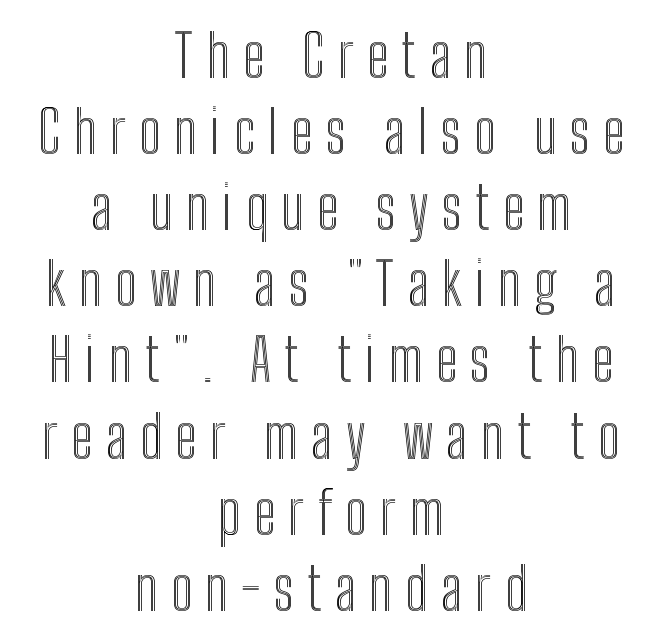
Q: Is the text italic (slanted)? A: No, it is upright.
Q: Is the text underlined? A: No.
Q: How is the paragraph aligned? A: Centered.
Q: Is the spacing between letters normal or unusually wide? A: Unusually wide.
Q: Is the spacing between lines tight, normal or loose? A: Normal.
Q: Width (condensed, normal, or wide)? A: Condensed.
Q: x-height? A: Medium.
Q: Monospaced? A: No.
